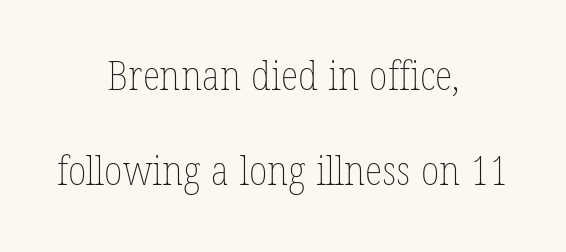
{"italic": "no", "bold": "no", "weight": "thin", "width": "condensed", "stroke_contrast": "low", "x_height": "medium", "monospaced": "no", "underline": "no", "align": "center", "line_spacing": "loose", "line_spacing_ratio": 2.31, "letter_spacing": "normal", "letter_spacing_em": 0.0, "glyph_px": 41}
